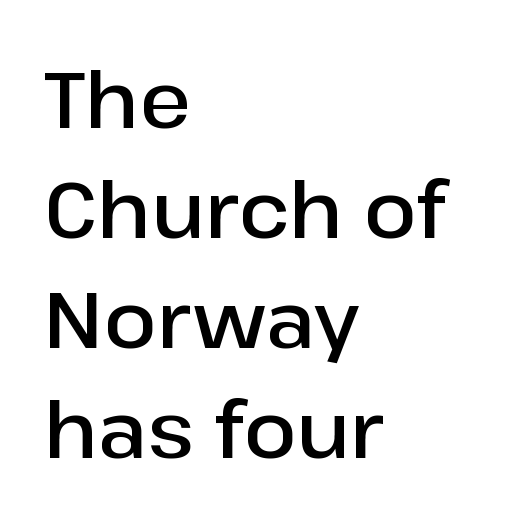
The image shows 78 px semibold sans-serif type, upright; set left-aligned, normal line spacing (1.41x), normal letter spacing, not underlined; low stroke contrast and a medium x-height.
